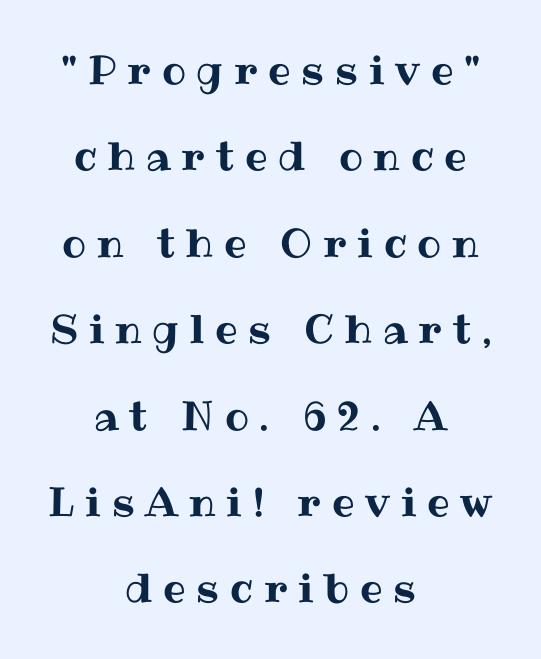
Think of a printed novel: that variable character pitch is what you see here. This sample uses an upright cut, with every glyph sitting square on the baseline. The space between consecutive lines is lavish. Glance below the letters and you will spot only blank space. Does the copy run flush right? No — it is centered line by line. In terms of letterspacing, this is a distinctly airy, spread setting.
